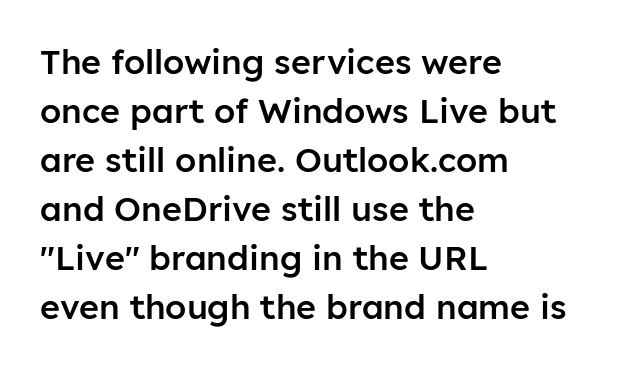
Baseline-to-baseline distance is the conventional proportion of letter height. Underlining? Definitely not there. Typographic density is moderately raised because the face is semibold. These lines are rendered in a variable-pitch font.
